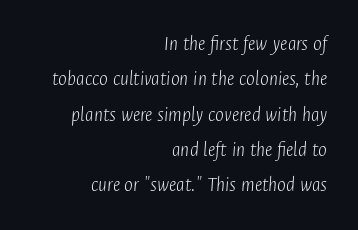
Slanted lettering throughout. Leading matches the norm, producing a regular column. The rendering keeps characters at their native spacing. Has an underline been added? It has not.
